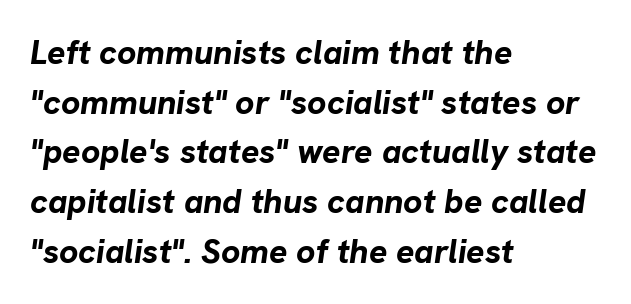
The image shows 34 px bold type, italic (leaning right); set left-aligned, normal line spacing (1.46x), normal letter spacing, not underlined; low stroke contrast and a medium x-height.
